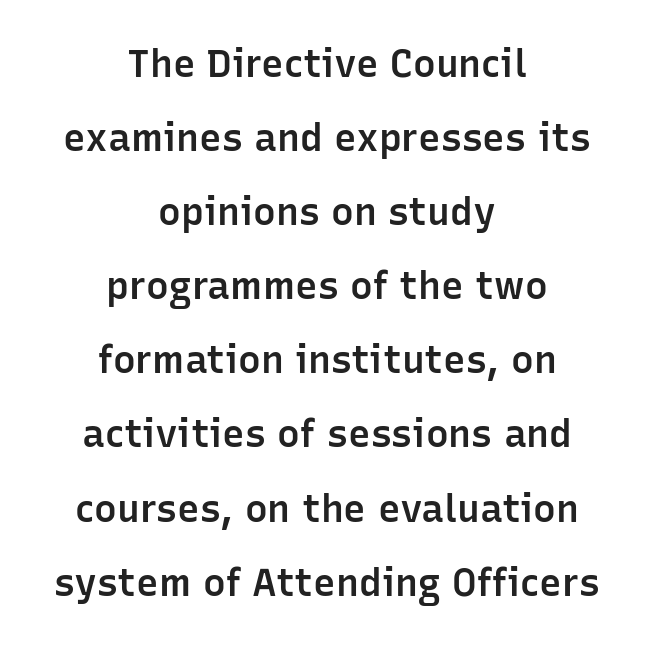
Type style note: lacks serifs. Regarding leading, the lines here are spaced well apart. Short note: letters normally spaced. Emphasis by weight is partial: semibold.
